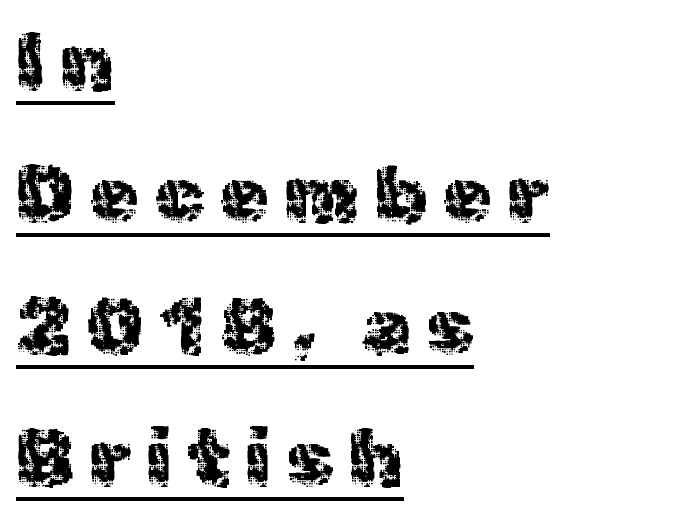
This rendering features underlined lettering. The letters carry no serifs — their stems end cleanly without finishing strokes. Quick note: interline space is typical. A classic flush-left, rag-right setting is used for this passage.
